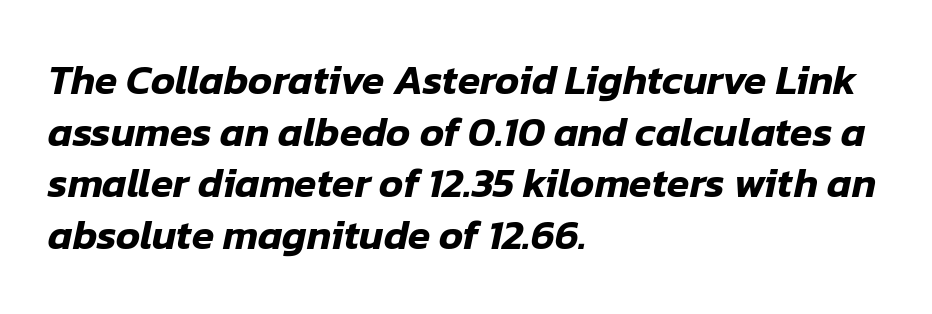
Q: Is the text italic (slanted)? A: Yes, it leans right by about 12 degrees.
Q: Is the text underlined? A: No.
Q: How is the paragraph aligned? A: Left-aligned.
Q: Is the spacing between letters normal or unusually wide? A: Normal.
Q: Is the spacing between lines tight, normal or loose? A: Normal.
Q: Width (condensed, normal, or wide)? A: Normal.
Q: Stroke contrast? A: Low.
Q: x-height? A: Medium.
Q: Monospaced? A: No.
